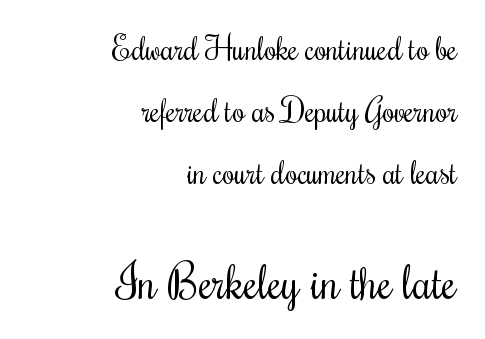
The image shows 46 px regular-weight, condensed type; set right-aligned, loose line spacing (2.0x), normal letter spacing, not underlined; the second (bottom) block is 1.48x larger; medium stroke contrast and a small x-height.
